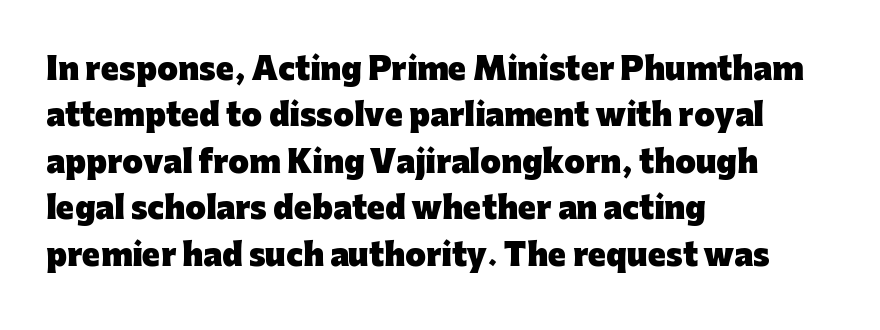
The image shows 30 px heavy sans-serif type, upright; set left-aligned, normal line spacing (1.55x), normal letter spacing, not underlined; low stroke contrast and a medium x-height.
